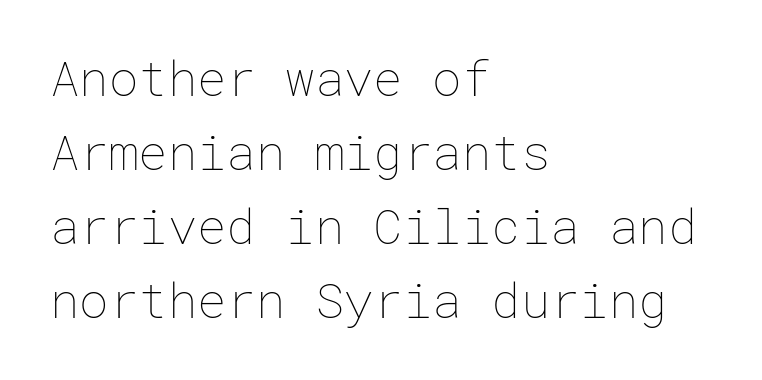
The image shows 49 px thin type, upright; set left-aligned, normal line spacing (1.51x), normal letter spacing, not underlined; low stroke contrast and a medium x-height.
